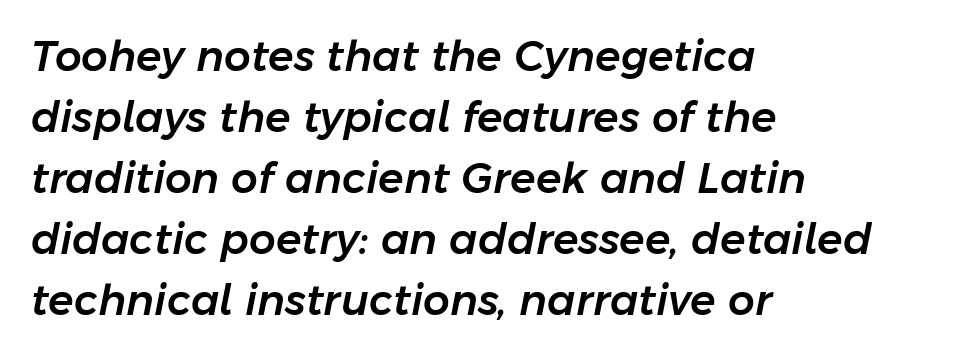
{"italic": "yes", "lean": "right", "slant_degrees": 11, "width": "normal", "stroke_contrast": "low", "x_height": "medium", "monospaced": "no", "underline": "no", "align": "left", "line_spacing": "normal", "line_spacing_ratio": 1.45, "letter_spacing": "normal", "letter_spacing_em": 0.0, "glyph_px": 42}
